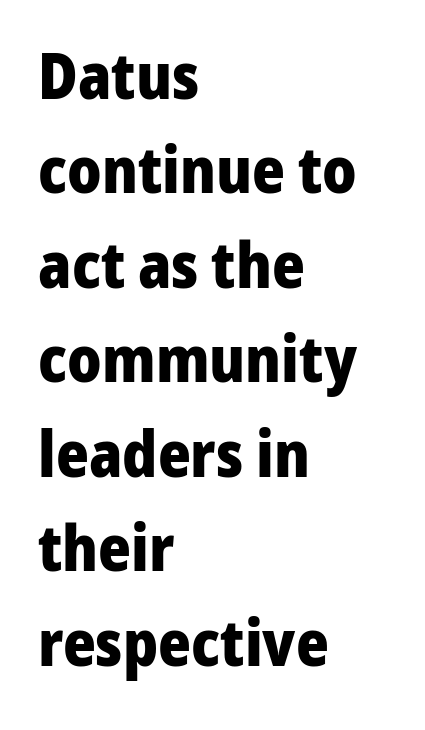
The image shows 63 px heavy sans-serif type, upright; set left-aligned, normal line spacing (1.5x), normal letter spacing, not underlined; low stroke contrast and a medium x-height.
